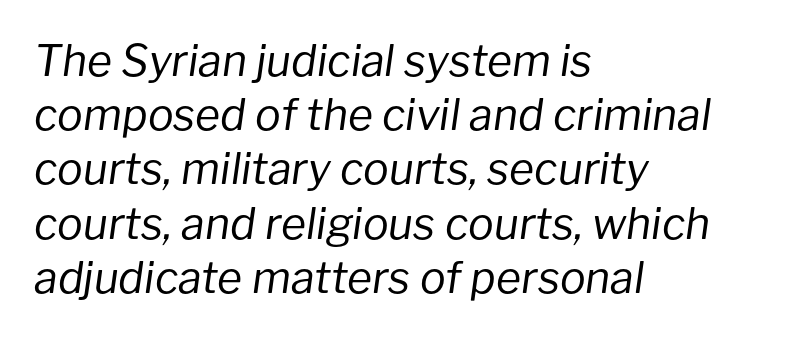
Q: Is the text bold? A: No.
Q: Is the text italic (slanted)? A: Yes, it leans right by about 8 degrees.
Q: Is the text underlined? A: No.
Q: How is the paragraph aligned? A: Left-aligned.
Q: Is the spacing between letters normal or unusually wide? A: Normal.
Q: Is the spacing between lines tight, normal or loose? A: Normal.
Q: Width (condensed, normal, or wide)? A: Normal.
Q: Stroke contrast? A: Low.
Q: x-height? A: Medium.
Q: Monospaced? A: No.
